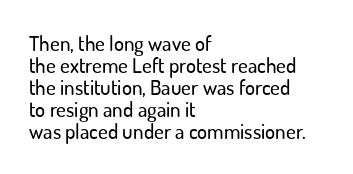
All the whitespace from short lines collects on the right. Every character sits straight up, as roman type does. Rule under the text: the space is simply empty. Rows of type sit shoulder to shoulder in the vertical direction. Each word holds together tightly as a unit, with standard inter-letter gaps.
